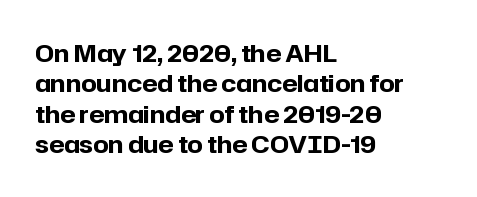
The glyphs are unaccompanied by any horizontal stroke below them. The leading is moderate, giving the passage an even texture. Left-aligned paragraph, ragged on the right. A full-strength bold gives these letters their thick strokes. This sample uses an upright cut, with every glyph sitting square on the baseline.
